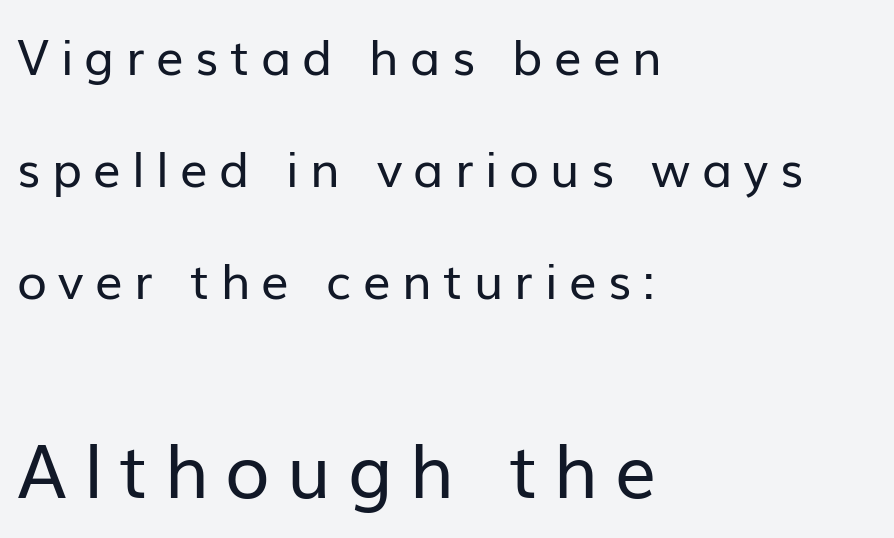
{"serif": "no", "italic": "no", "bold": "no", "weight": "regular", "width": "normal", "stroke_contrast": "low", "x_height": "medium", "monospaced": "no", "underline": "no", "align": "left", "line_spacing": "loose", "line_spacing_ratio": 2.29, "letter_spacing": "wide", "letter_spacing_em": 0.23, "larger_block": "second", "size_ratio": 1.49, "glyph_px": 73}
